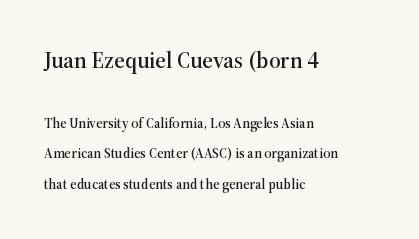
{"italic": "no", "underline": "no", "align": "left", "line_spacing": "loose", "line_spacing_ratio": 2.19, "letter_spacing": "normal", "letter_spacing_em": 0.0, "larger_block": "first", "size_ratio": 1.64, "glyph_px": 23}
